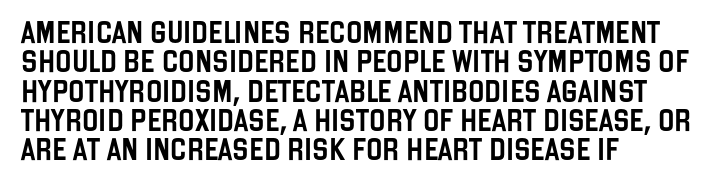
Glyph-to-glyph distance matches everyday printed text. If you drew a ruler down the left edge, every line would touch it. The letters stand upright; this is a roman face. No word sits above an underline. The line-height multiplier appears to be the usual default.
